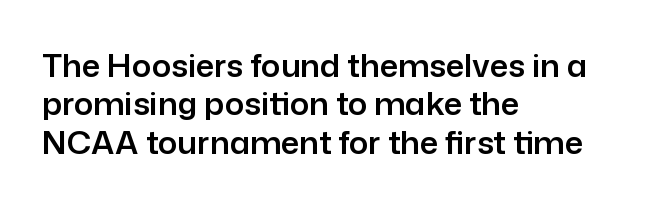
{"serif": "no", "italic": "no", "width": "normal", "stroke_contrast": "low", "x_height": "medium", "monospaced": "no", "underline": "no", "align": "left", "line_spacing_ratio": 1.2, "letter_spacing": "normal", "letter_spacing_em": 0.0, "glyph_px": 32}
